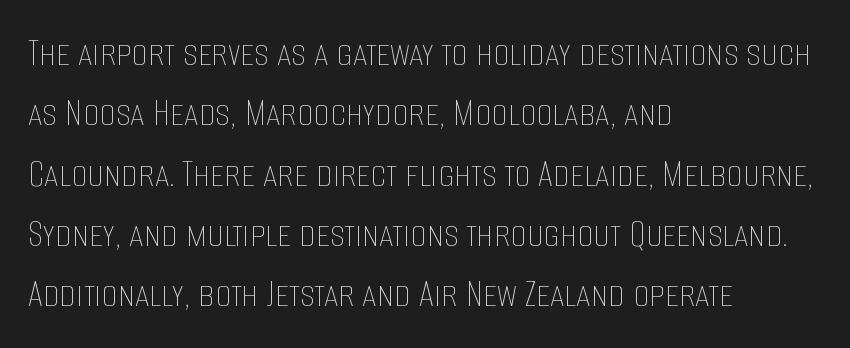
The image shows 41 px thin, condensed type, upright; set left-aligned, normal line spacing (1.47x), normal letter spacing, not underlined; low stroke contrast and a large x-height.
